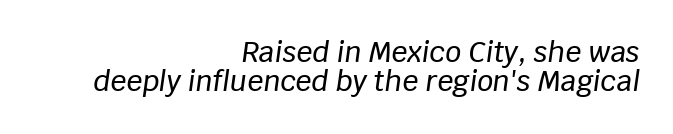
The image shows 28 px text type, italic (leaning right); set right-aligned, tight line spacing (1.05x), normal letter spacing, not underlined; low stroke contrast and a large x-height.
